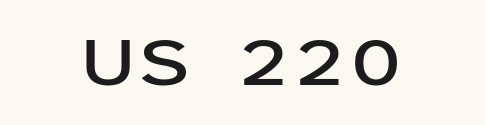
The image shows 64 px wide sans-serif type, upright; set normal letter spacing, not underlined; low stroke contrast and a medium x-height.
